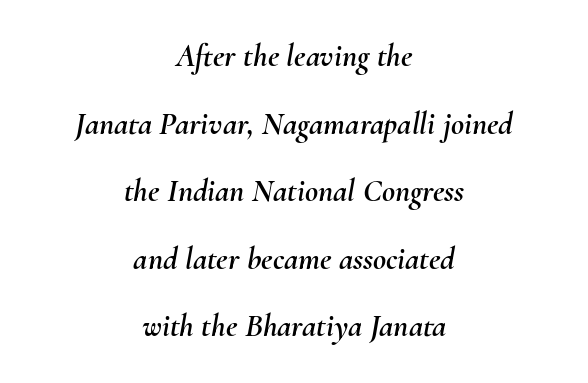
Q: Is the text italic (slanted)? A: Yes, it leans right by about 10 degrees.
Q: Is the text underlined? A: No.
Q: How is the paragraph aligned? A: Centered.
Q: Is the spacing between letters normal or unusually wide? A: Normal.
Q: Is the spacing between lines tight, normal or loose? A: Loose.
Q: Width (condensed, normal, or wide)? A: Normal.
Q: Stroke contrast? A: Medium.
Q: x-height? A: Small.
Q: Monospaced? A: No.
